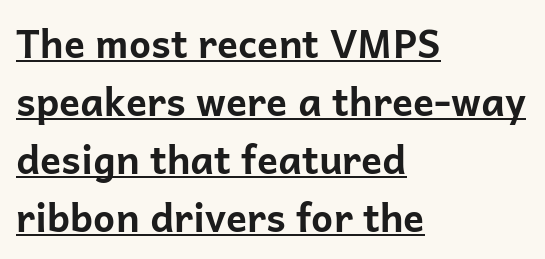
Q: Is the text bold? A: Yes.
Q: Is the text italic (slanted)? A: No, it is upright.
Q: Is the typeface a serif or a sans-serif typeface? A: Sans-serif.
Q: Is the text underlined? A: Yes.
Q: How is the paragraph aligned? A: Left-aligned.
Q: Is the spacing between letters normal or unusually wide? A: Normal.
Q: Is the spacing between lines tight, normal or loose? A: Normal.
Q: Width (condensed, normal, or wide)? A: Normal.
Q: Stroke contrast? A: Low.
Q: x-height? A: Medium.
Q: Monospaced? A: No.
